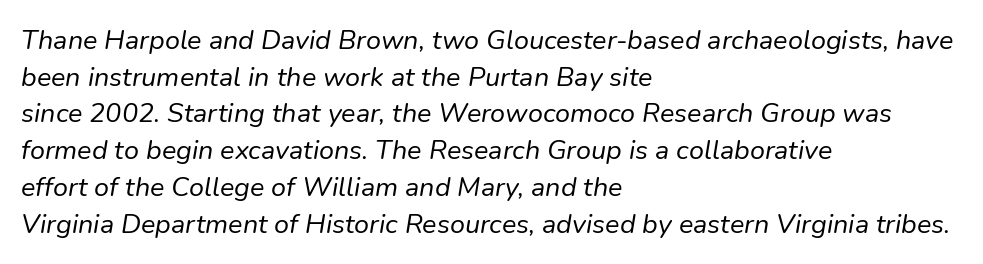
The image shows 27 px text type, italic (leaning right); set left-aligned, normal line spacing (1.36x), normal letter spacing, not underlined.
